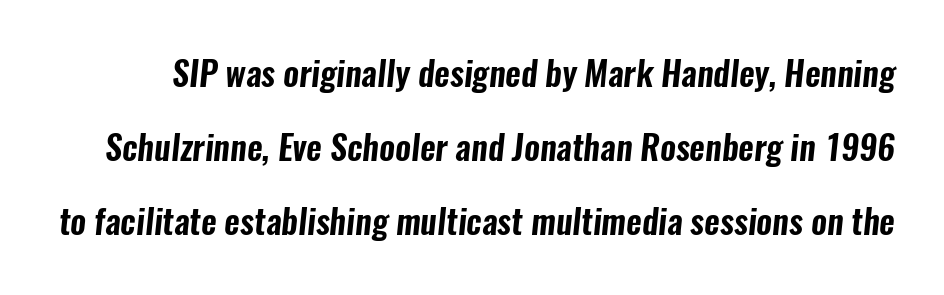
The image shows 34 px condensed sans-serif type; set loose line spacing (2.18x), normal letter spacing, not underlined; low stroke contrast and a medium x-height.
